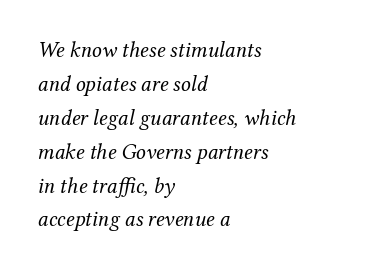
{"italic": "yes", "lean": "right", "slant_degrees": 12, "bold": "no", "underline": "no", "align": "left", "line_spacing": "normal", "line_spacing_ratio": 1.54, "letter_spacing": "normal", "letter_spacing_em": 0.0, "glyph_px": 22}
